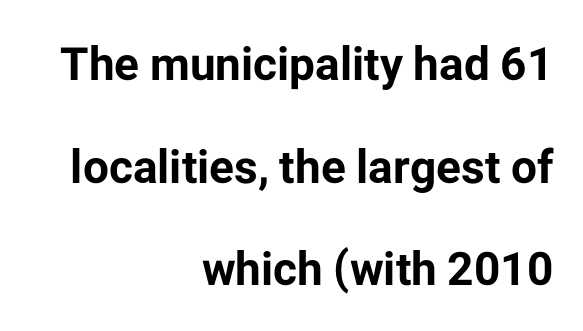
The image shows 46 px bold sans-serif type, upright; set right-aligned, loose line spacing (2.23x), normal letter spacing, not underlined; low stroke contrast and a medium x-height.
